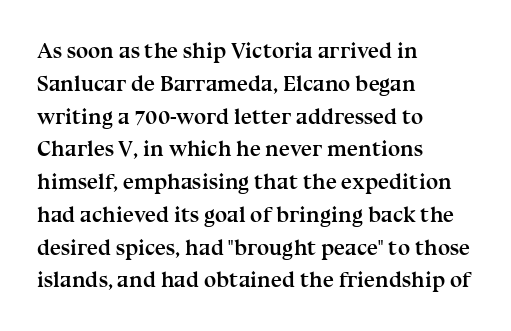
{"italic": "no", "bold": "yes", "underline": "no", "align": "left", "line_spacing": "normal", "line_spacing_ratio": 1.49, "letter_spacing": "normal", "letter_spacing_em": 0.0, "glyph_px": 22}
